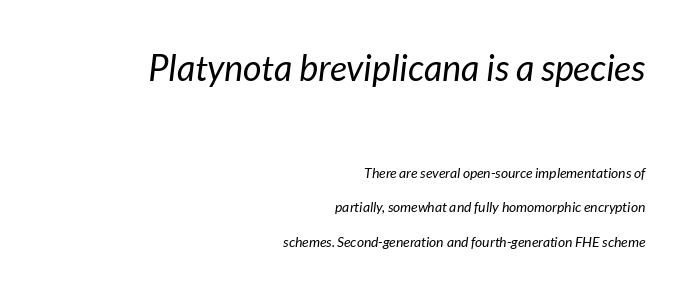
{"serif": "no", "bold": "no", "weight": "regular", "width": "normal", "stroke_contrast": "low", "x_height": "medium", "monospaced": "no", "underline": "no", "align": "right", "line_spacing": "loose", "line_spacing_ratio": 2.47, "letter_spacing": "normal", "letter_spacing_em": 0.0, "larger_block": "first", "size_ratio": 2.57, "glyph_px": 36}
